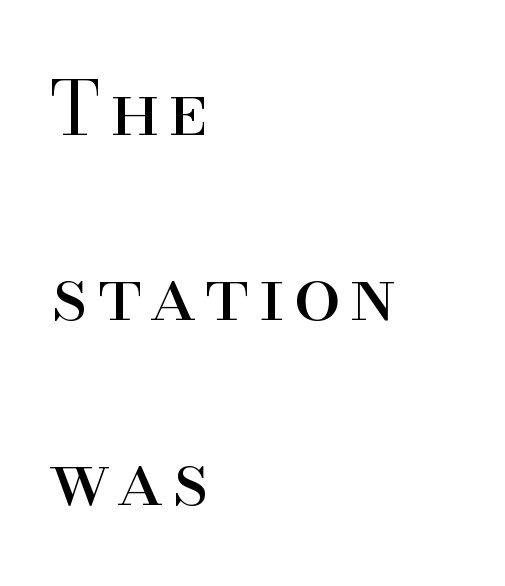
The image shows 75 px regular-weight serif type, upright; set left-aligned, loose line spacing (2.47x), not underlined; high stroke contrast and a small x-height.
